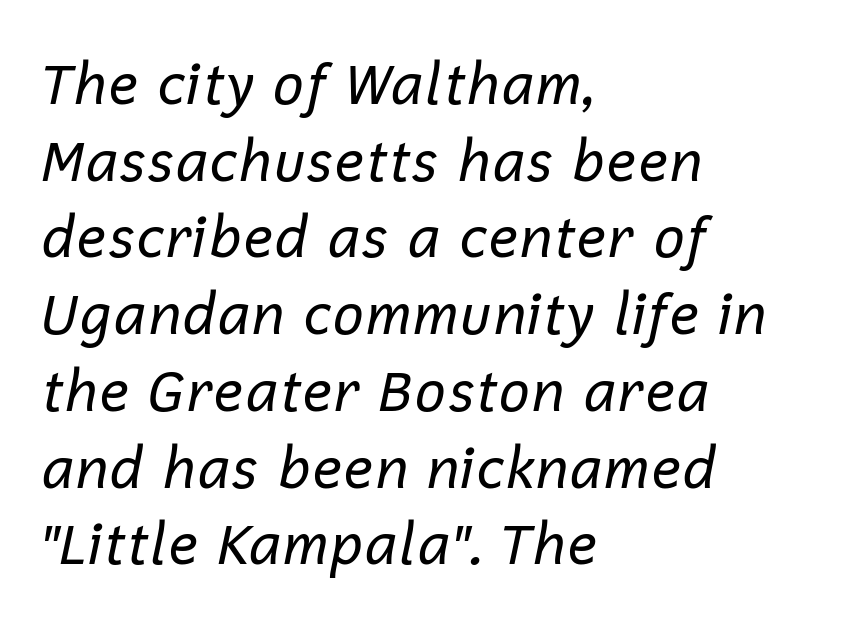
The image shows 56 px regular-weight type, italic (leaning right); set left-aligned, normal line spacing (1.37x), normal letter spacing, not underlined; low stroke contrast and a medium x-height.
